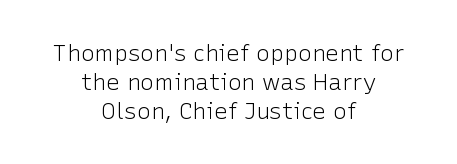
Q: Is the text bold? A: No.
Q: Is the text italic (slanted)? A: No, it is upright.
Q: Is the text underlined? A: No.
Q: How is the paragraph aligned? A: Centered.
Q: Is the spacing between letters normal or unusually wide? A: Normal.
Q: Is the spacing between lines tight, normal or loose? A: Normal.
